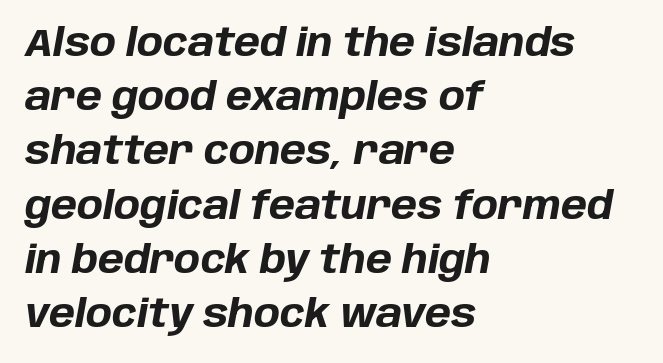
{"italic": "yes", "lean": "right", "slant_degrees": 10, "bold": "yes", "weight": "bold", "width": "normal", "stroke_contrast": "low", "x_height": "large", "monospaced": "no", "underline": "no", "align": "left", "line_spacing": "normal", "line_spacing_ratio": 1.39, "letter_spacing": "normal", "letter_spacing_em": 0.0, "glyph_px": 39}
